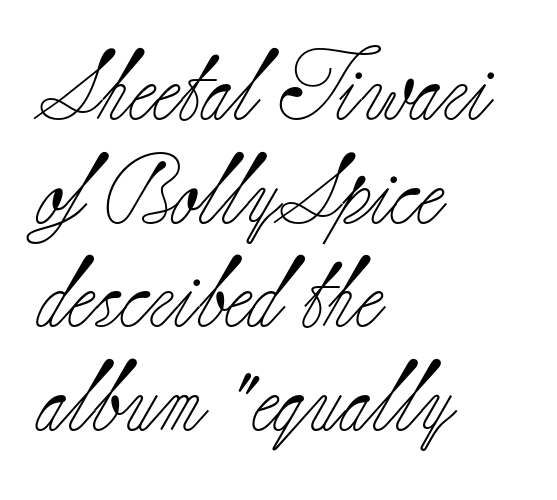
The image shows 70 px light serif type; set left-aligned, normal line spacing (1.48x), normal letter spacing, not underlined; low stroke contrast and a small x-height.
